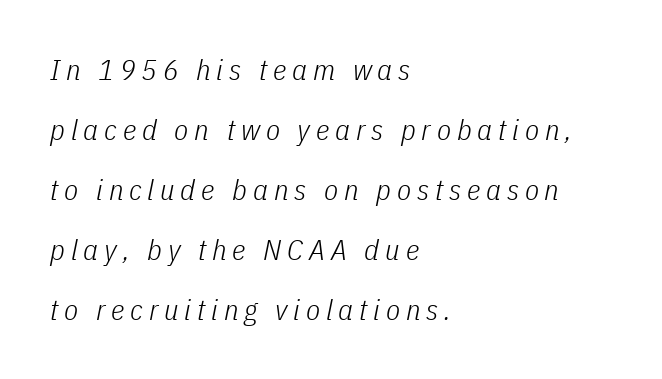
The letters are slanted; this is an italic face. One glance says open: line gaps are wider than usual. These lines stack with their left ends in a neat column. This sample uses expanded letter spacing, leaving extra air between glyphs.
